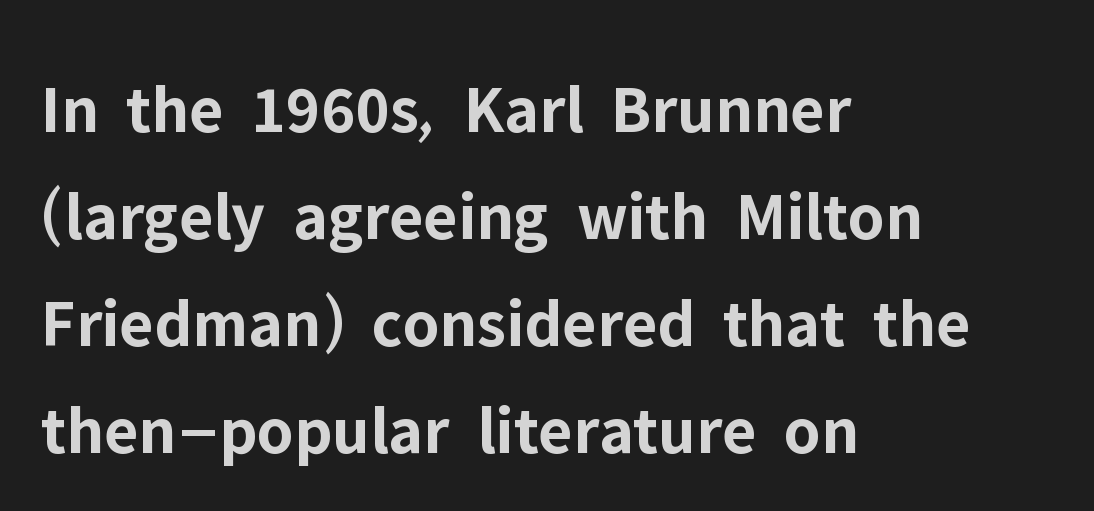
Q: Is the text bold? A: Yes.
Q: Is the text italic (slanted)? A: No, it is upright.
Q: Is the typeface a serif or a sans-serif typeface? A: Sans-serif.
Q: Is the text underlined? A: No.
Q: How is the paragraph aligned? A: Left-aligned.
Q: Is the spacing between letters normal or unusually wide? A: Normal.
Q: Is the spacing between lines tight, normal or loose? A: Normal.
Q: Width (condensed, normal, or wide)? A: Normal.
Q: Stroke contrast? A: Low.
Q: x-height? A: Medium.
Q: Monospaced? A: No.
